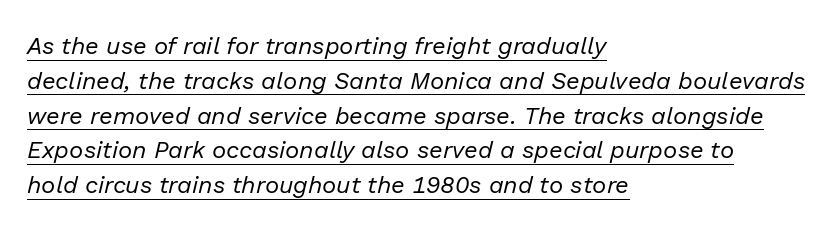
The image shows 24 px text type, italic (leaning right); set left-aligned, normal line spacing (1.45x), normal letter spacing, underlined.
